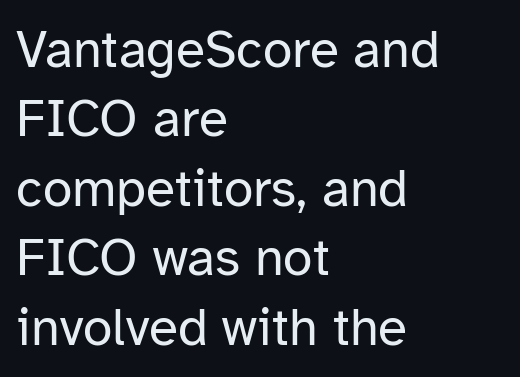
The image shows 53 px regular-weight sans-serif type, upright; set left-aligned, normal line spacing (1.31x), normal letter spacing, not underlined; low stroke contrast and a medium x-height.
